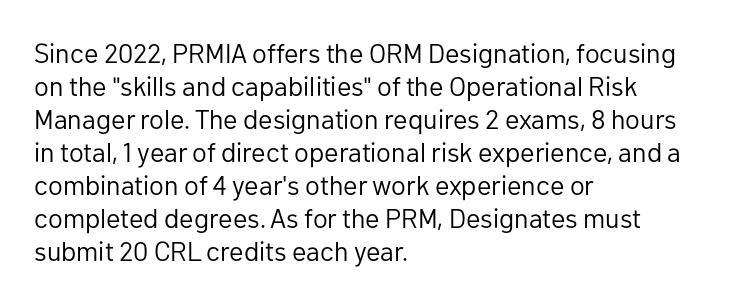
The image shows 27 px text type, upright; set left-aligned, line spacing 1.22x, normal letter spacing, not underlined.
